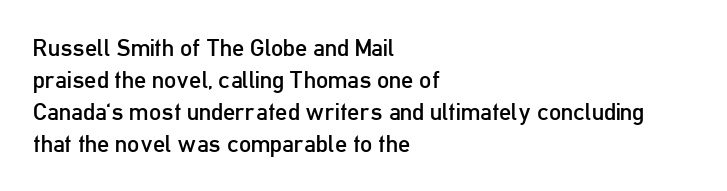
Q: Is the text bold? A: No.
Q: Is the text italic (slanted)? A: No, it is upright.
Q: Is the text underlined? A: No.
Q: How is the paragraph aligned? A: Left-aligned.
Q: Is the spacing between letters normal or unusually wide? A: Normal.
Q: Is the spacing between lines tight, normal or loose? A: Normal.
